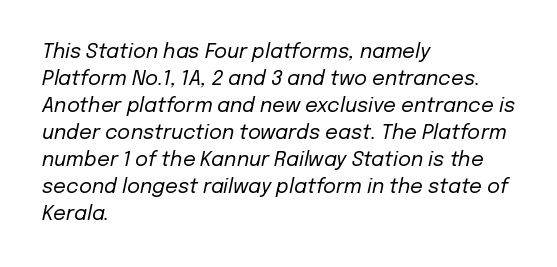
{"italic": "yes", "lean": "right", "slant_degrees": 12, "bold": "no", "underline": "no", "align": "left", "line_spacing": "normal", "line_spacing_ratio": 1.35, "letter_spacing": "normal", "letter_spacing_em": 0.0, "glyph_px": 20}
